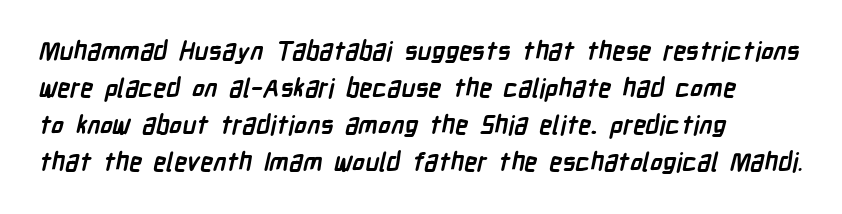
{"bold": "yes", "underline": "no", "align": "left", "line_spacing": "normal", "line_spacing_ratio": 1.42, "letter_spacing": "normal", "letter_spacing_em": 0.0, "glyph_px": 26}
